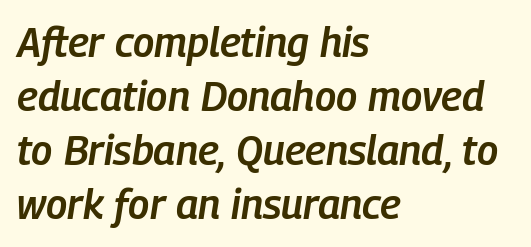
The image shows 41 px semibold, condensed type, italic (leaning right); set left-aligned, normal line spacing (1.32x), normal letter spacing, not underlined; low stroke contrast and a medium x-height.
